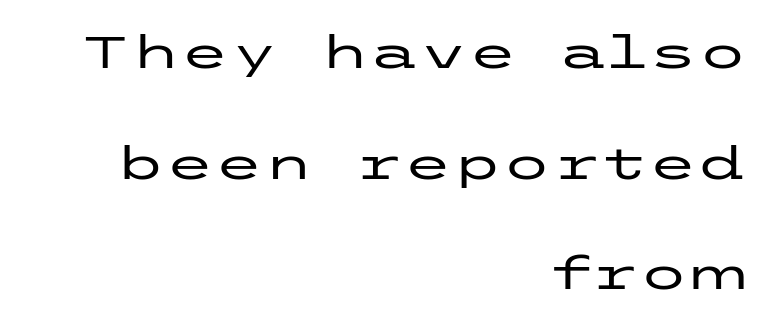
{"serif": "no", "italic": "no", "width": "wide", "stroke_contrast": "low", "x_height": "medium", "underline": "no", "align": "right", "line_spacing": "loose", "line_spacing_ratio": 2.46, "letter_spacing": "normal", "letter_spacing_em": 0.0, "glyph_px": 45}
